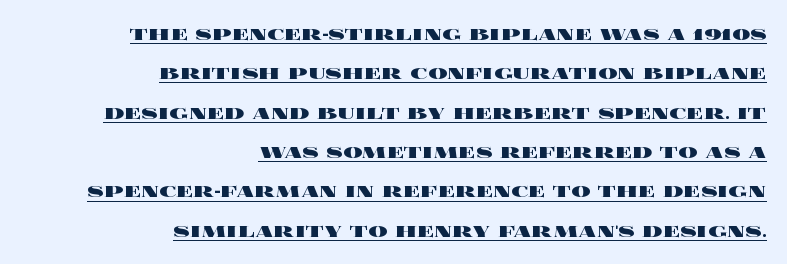
The image shows 24 px bold type, upright; set right-aligned, normal line spacing (1.64x), normal letter spacing, underlined.
